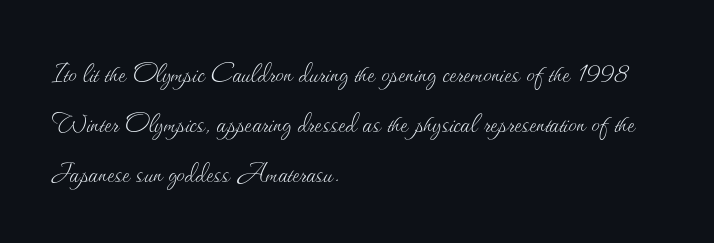
A classic flush-left, rag-right setting is used for this passage. The rendering uses a moderate line-height, typical for paragraphs. These lines keep a tight, regular rhythm from letter to letter. Check the space under the baseline: it is left empty. You could not count columns in this text — the font is proportionally spaced.
